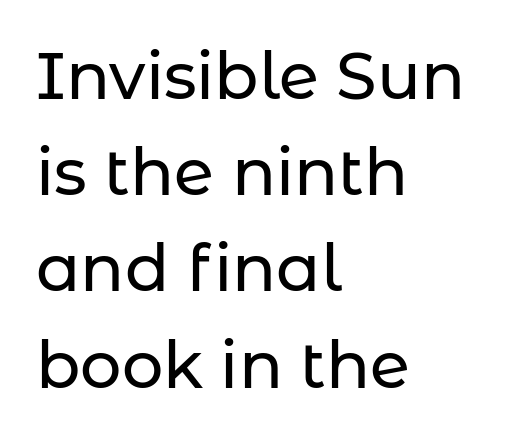
The image shows 65 px sans-serif type, upright; set left-aligned, normal line spacing (1.48x), normal letter spacing, not underlined; low stroke contrast and a medium x-height.
